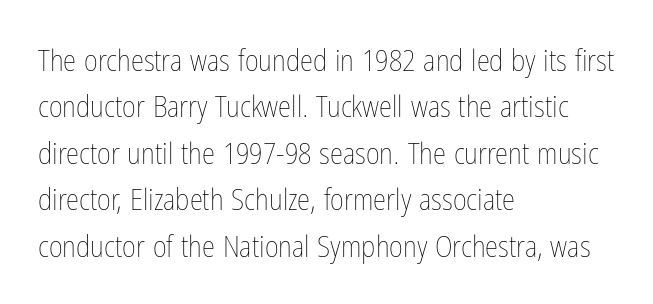
Q: Is the text bold? A: No.
Q: Is the text italic (slanted)? A: No, it is upright.
Q: Is the text underlined? A: No.
Q: How is the paragraph aligned? A: Left-aligned.
Q: Is the spacing between letters normal or unusually wide? A: Normal.
Q: Is the spacing between lines tight, normal or loose? A: Normal.
Q: Width (condensed, normal, or wide)? A: Condensed.
Q: Stroke contrast? A: Low.
Q: x-height? A: Medium.
Q: Monospaced? A: No.
